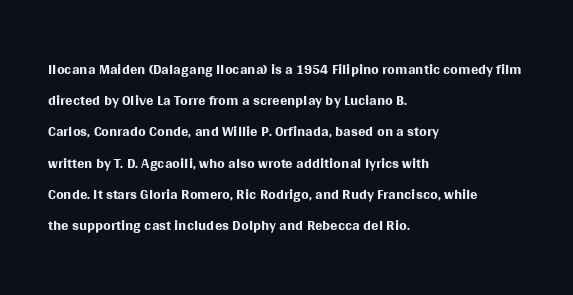
Q: Is the text bold? A: No.
Q: Is the text italic (slanted)? A: No, it is upright.
Q: Is the text underlined? A: No.
Q: How is the paragraph aligned? A: Left-aligned.
Q: Is the spacing between letters normal or unusually wide? A: Normal.
Q: Is the spacing between lines tight, normal or loose? A: Normal.
